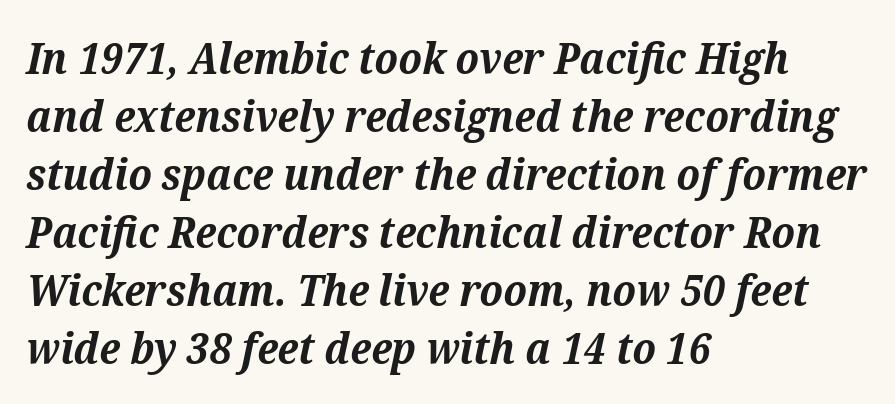
The image shows 44 px bold serif type, italic (leaning right); set left-aligned, normal line spacing (1.32x), normal letter spacing, not underlined; medium stroke contrast and a medium x-height.
